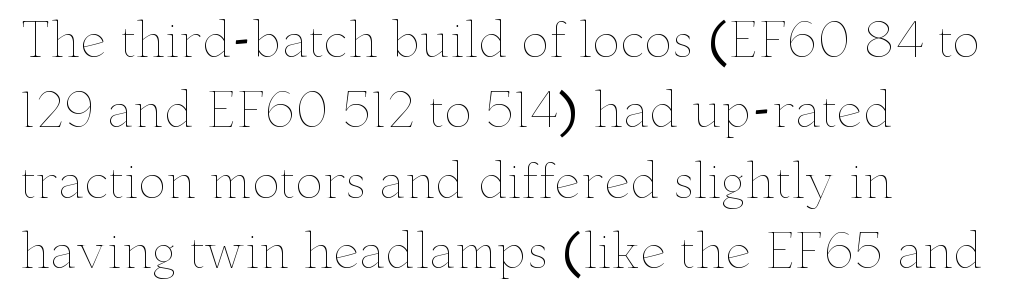
Which margin do the lines hug? The left one — the right edge is uneven. Whoever set this chose a conventional vertical rhythm. The horizontal fit of the characters is conventional and even. Only glyphs here, with clear space below each row. Upright lettering throughout. Character widths vary here, with narrow letters taking less room than wide ones.
